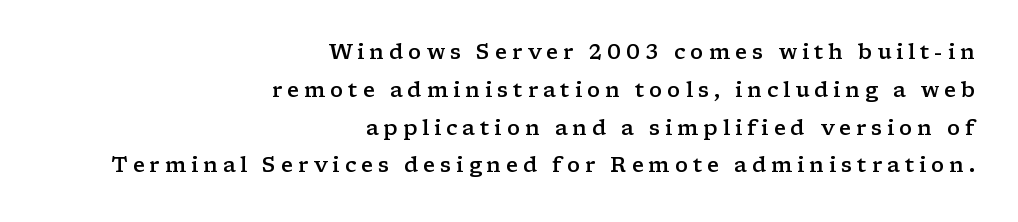
The image shows 21 px text type, upright; set right-aligned, line spacing 1.8x, unusually wide letter spacing (+0.23 em), not underlined.
